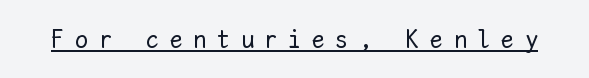
The image shows 26 px text type, upright; set unusually wide letter spacing (+0.41 em), underlined.
